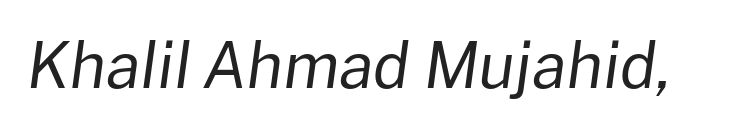
Q: Is the text bold? A: No.
Q: Is the text italic (slanted)? A: Yes, it leans right by about 8 degrees.
Q: Is the text underlined? A: No.
Q: Is the spacing between letters normal or unusually wide? A: Normal.
Q: Width (condensed, normal, or wide)? A: Normal.
Q: Stroke contrast? A: Low.
Q: x-height? A: Medium.
Q: Monospaced? A: No.
